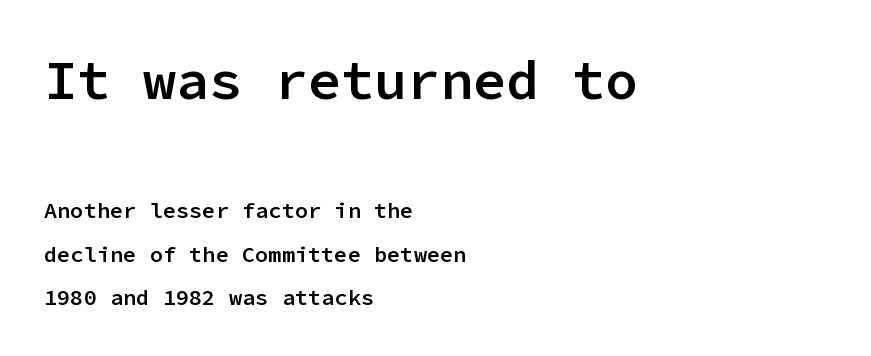
Style check: upright. The first block has been scaled up relative to the second. Successive baselines arrive slowly, with a big drop between each. The rag falls on the right side of this text block.
